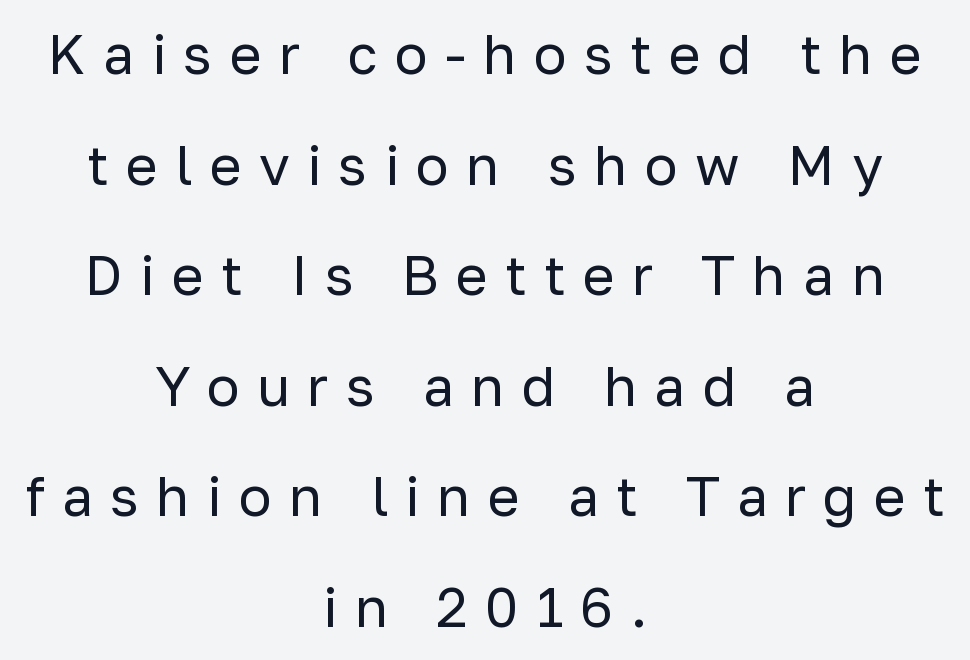
The lettering holds an erect, upright posture throughout. The rendering uses natural spacing where letterforms have individual widths. I'd call this a sans setting — the letters go barefoot. The words here are not underlined.
